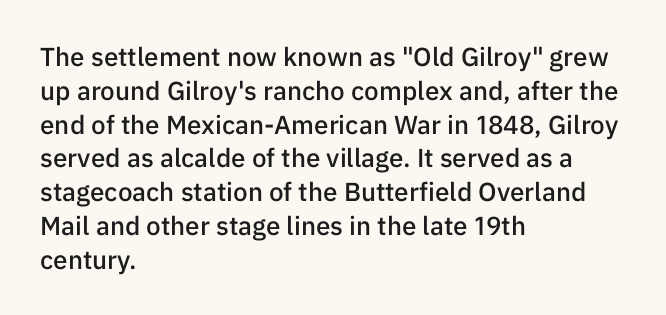
Q: Is the text bold? A: Semi-bold.
Q: Is the text italic (slanted)? A: No, it is upright.
Q: Is the text underlined? A: No.
Q: How is the paragraph aligned? A: Left-aligned.
Q: Is the spacing between letters normal or unusually wide? A: Normal.
Q: Is the spacing between lines tight, normal or loose? A: Normal.
